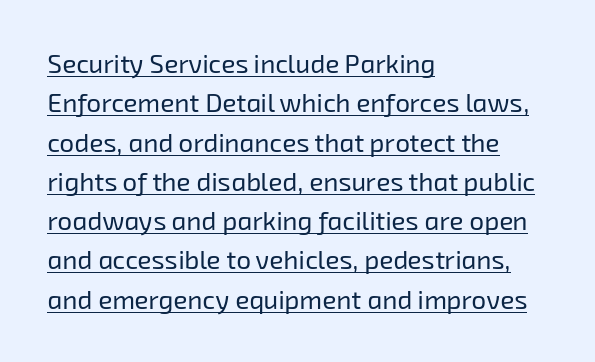
The block of text has a typical density, with ordinary space between rows. The words here are underlined. Standard letterfit; no display-style spreading of the glyphs. Compared with a typical body face, this is equally light or lighter still. Line starts are locked; line ends wander.
